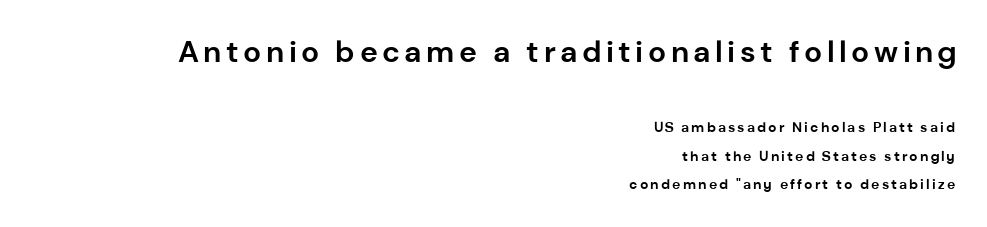
The image shows 30 px bold sans-serif type, upright; set right-aligned, loose line spacing (2.06x), not underlined; the first (top) block is 2.14x larger; low stroke contrast and a medium x-height.
